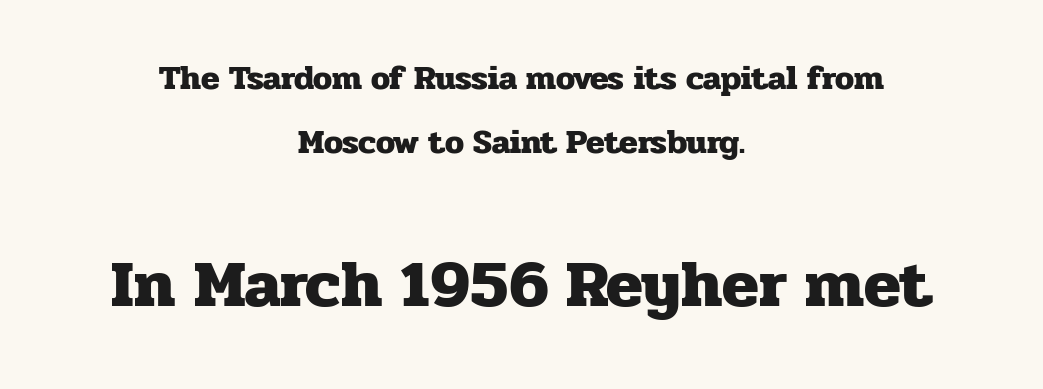
The image shows 67 px heavy serif type, upright; set centered, line spacing 1.88x, normal letter spacing, not underlined; the second (bottom) block is 1.97x larger; low stroke contrast and a medium x-height.
